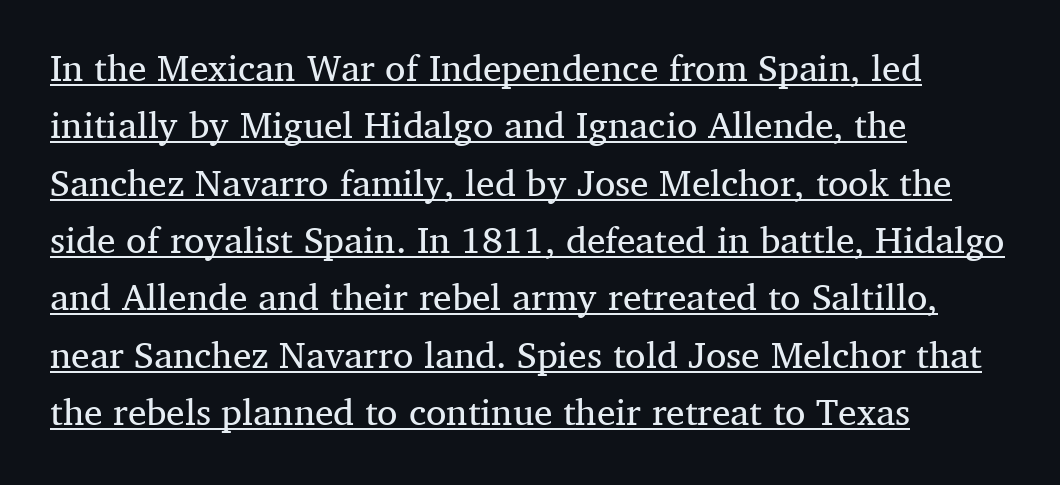
{"serif": "yes", "italic": "no", "bold": "no", "weight": "regular", "width": "normal", "stroke_contrast": "medium", "x_height": "medium", "monospaced": "no", "underline": "yes", "align": "left", "line_spacing": "normal", "line_spacing_ratio": 1.55, "letter_spacing": "normal", "letter_spacing_em": 0.0, "glyph_px": 37}
